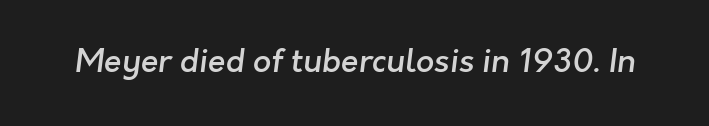
The horizontal fit of the characters is conventional and even. Letters rest on an invisible, unmarked baseline. The letters advance in unequal steps, a hallmark of proportional type. As a designer I'd log this as weight 600, semibold. Letterform terminals end flat and unadorned throughout the passage.
